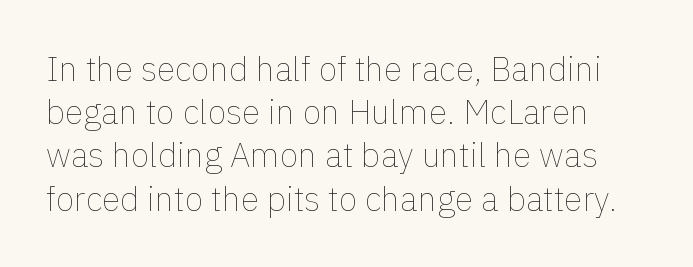
The image shows 34 px thin type, upright; set normal line spacing (1.27x), normal letter spacing, not underlined; a medium x-height.
